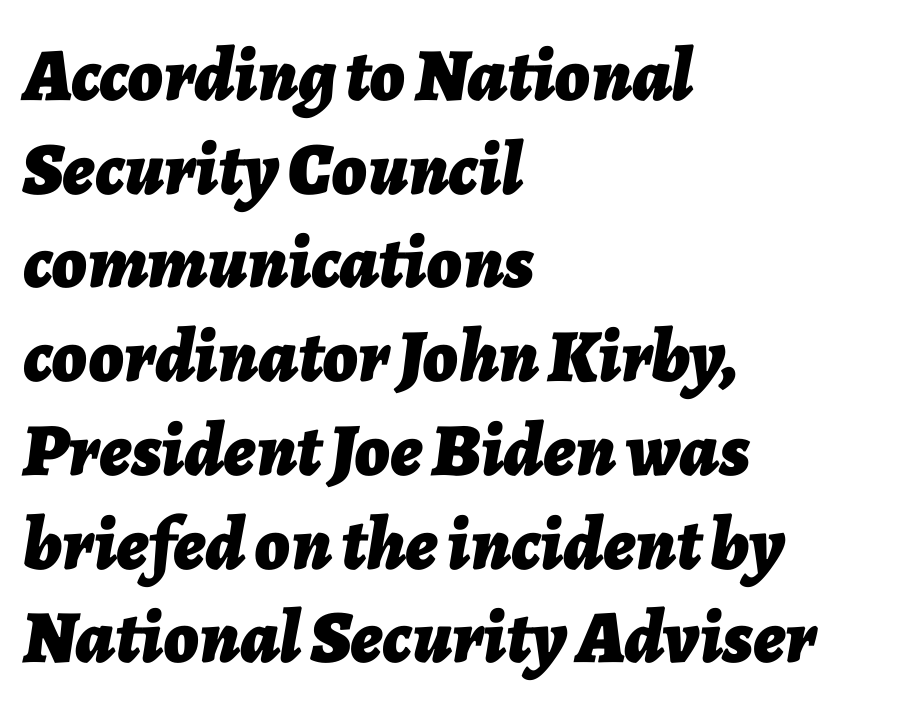
Q: Is the text bold? A: Yes.
Q: Is the text italic (slanted)? A: Yes, it leans right by about 7 degrees.
Q: Is the text underlined? A: No.
Q: How is the paragraph aligned? A: Left-aligned.
Q: Is the spacing between letters normal or unusually wide? A: Normal.
Q: Is the spacing between lines tight, normal or loose? A: Normal.
Q: Width (condensed, normal, or wide)? A: Normal.
Q: Stroke contrast? A: Low.
Q: x-height? A: Medium.
Q: Monospaced? A: No.
